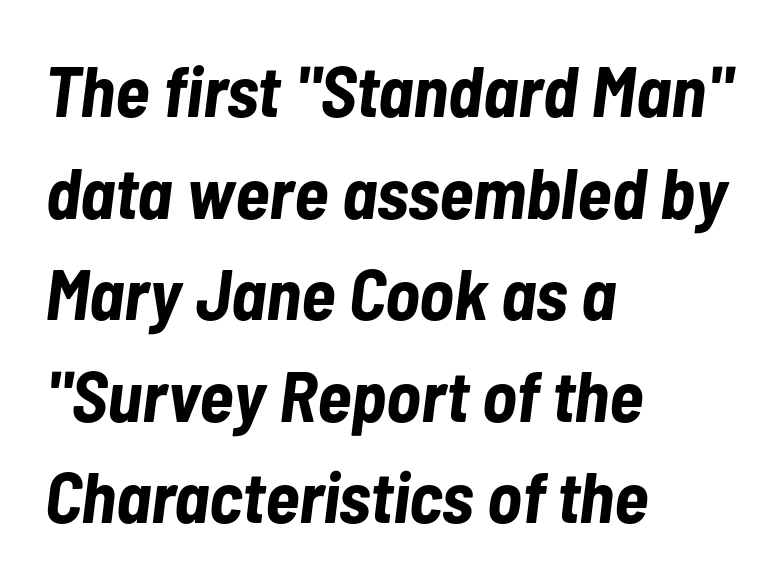
The image shows 72 px bold, condensed type, italic (leaning right); set left-aligned, normal line spacing (1.41x), normal letter spacing, not underlined; low stroke contrast and a medium x-height.
